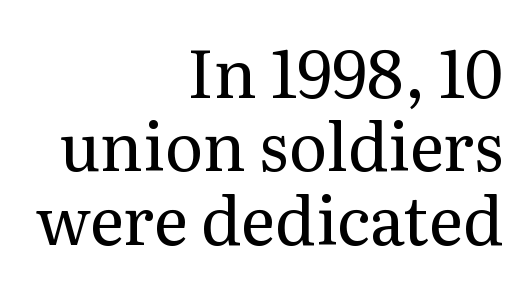
{"serif": "yes", "italic": "no", "bold": "no", "weight": "regular", "width": "normal", "stroke_contrast": "medium", "x_height": "medium", "monospaced": "no", "underline": "no", "align": "right", "line_spacing": "tight", "line_spacing_ratio": 1.11, "letter_spacing": "normal", "letter_spacing_em": 0.0, "glyph_px": 66}
